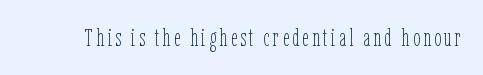
Q: Is the text bold? A: No.
Q: Is the text italic (slanted)? A: No, it is upright.
Q: Is the text underlined? A: No.
